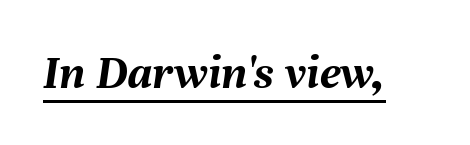
Underlining? Definitely there. The whole block is typeset with a tilt. A full-strength bold gives these letters their thick strokes. This sample has the flowing, uneven cadence of proportional lettering. Default kerning and tracking; the words read as compact shapes.
